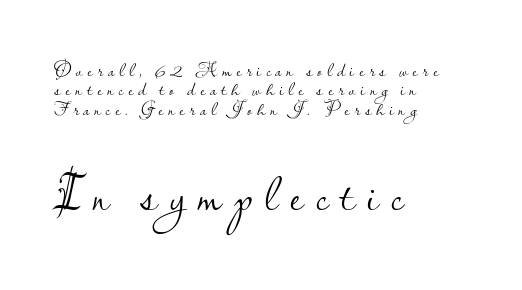
{"serif": "no", "bold": "no", "weight": "light", "width": "normal", "stroke_contrast": "low", "x_height": "small", "monospaced": "no", "underline": "no", "align": "left", "line_spacing": "tight", "line_spacing_ratio": 0.97, "letter_spacing": "wide", "letter_spacing_em": 0.24, "larger_block": "second", "size_ratio": 2.55, "glyph_px": 51}
